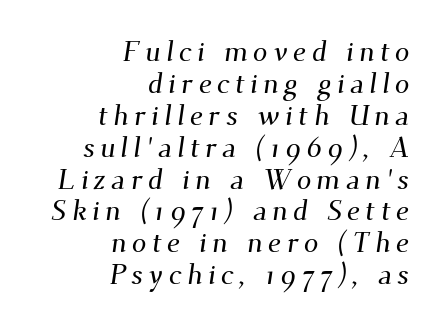
The image shows 29 px serif type; set right-aligned, tight line spacing (1.1x), not underlined; medium stroke contrast and a small x-height.
